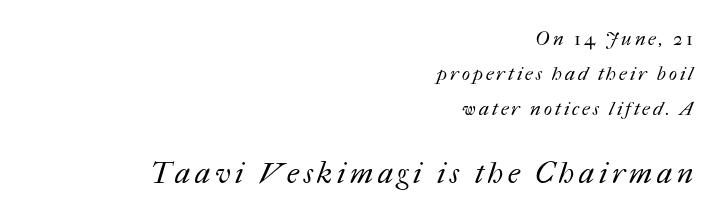
Q: Is the text bold? A: No.
Q: Is the text underlined? A: No.
Q: How is the paragraph aligned? A: Right-aligned.
Q: Which block of text is set in a larger size, the first (top) or the second (bottom)? A: The second (bottom) one.
Q: Width (condensed, normal, or wide)? A: Normal.
Q: Stroke contrast? A: Medium.
Q: x-height? A: Medium.
Q: Monospaced? A: No.
